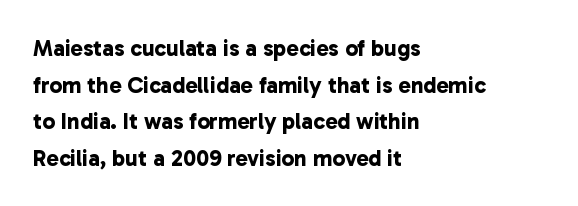
The image shows 23 px bold type; set left-aligned, normal line spacing (1.59x), normal letter spacing, not underlined.
